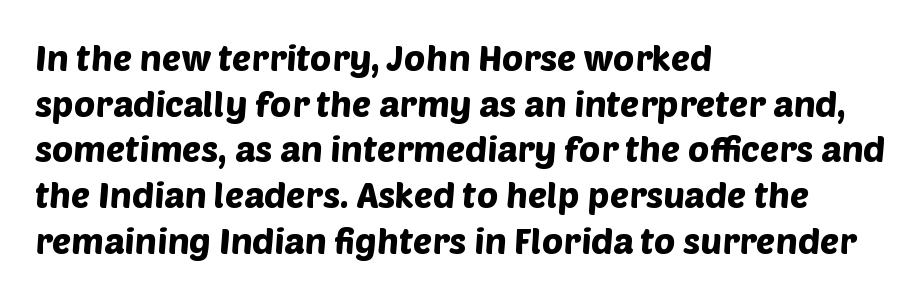
Does the type have serifs? No, each stem ends abruptly. Think of a printed novel: that variable character pitch is what you see here. The gap between lines stays unmarked. These lines are set flush left with a ragged right edge. The vertical gap from one line to the next is medium. The line texture is even and compact thanks to regular tracking.
